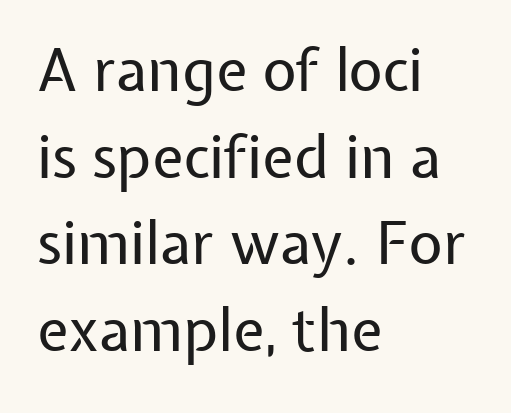
The image shows 59 px regular-weight sans-serif type, upright; set left-aligned, normal line spacing (1.47x), normal letter spacing, not underlined; low stroke contrast and a medium x-height.
